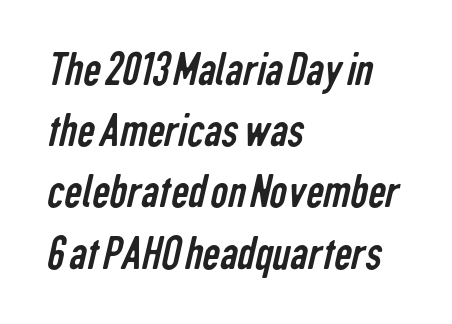
The image shows 49 px regular-weight, condensed sans-serif type; set left-aligned, normal line spacing (1.25x), normal letter spacing, not underlined; low stroke contrast and a medium x-height.
